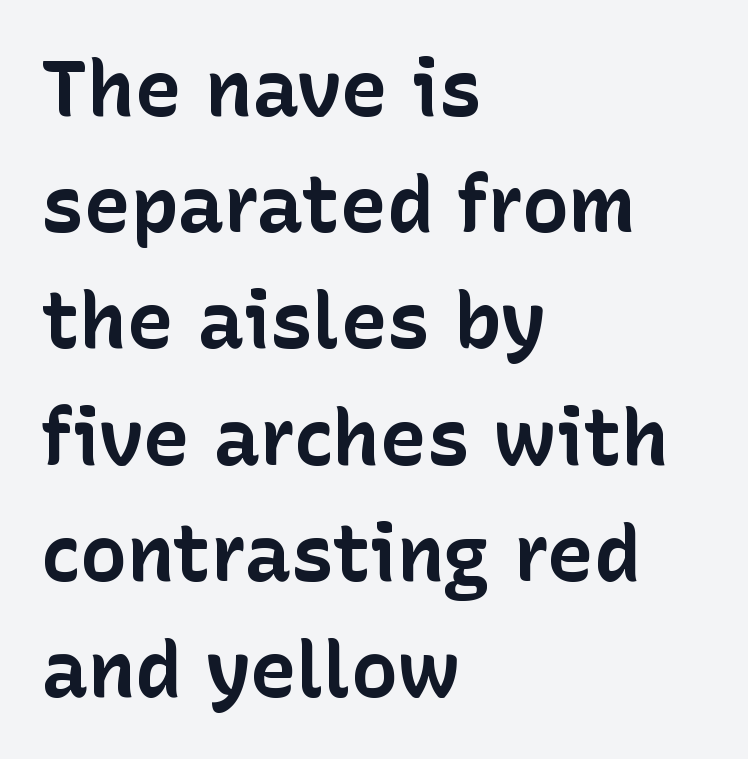
{"serif": "no", "italic": "no", "bold": "yes", "weight": "bold", "width": "normal", "stroke_contrast": "low", "x_height": "medium", "monospaced": "no", "underline": "no", "align": "left", "line_spacing": "normal", "line_spacing_ratio": 1.49, "letter_spacing": "normal", "letter_spacing_em": 0.0, "glyph_px": 78}
